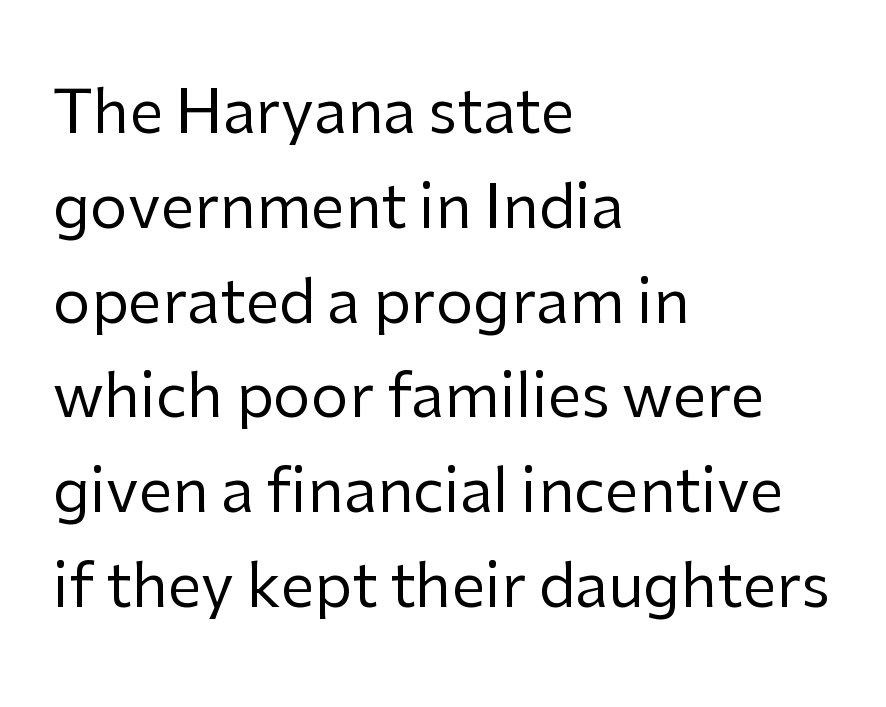
{"serif": "no", "italic": "no", "bold": "no", "weight": "regular", "width": "normal", "stroke_contrast": "low", "x_height": "medium", "monospaced": "no", "underline": "no", "align": "left", "line_spacing": "normal", "line_spacing_ratio": 1.58, "letter_spacing": "normal", "letter_spacing_em": 0.0, "glyph_px": 60}
